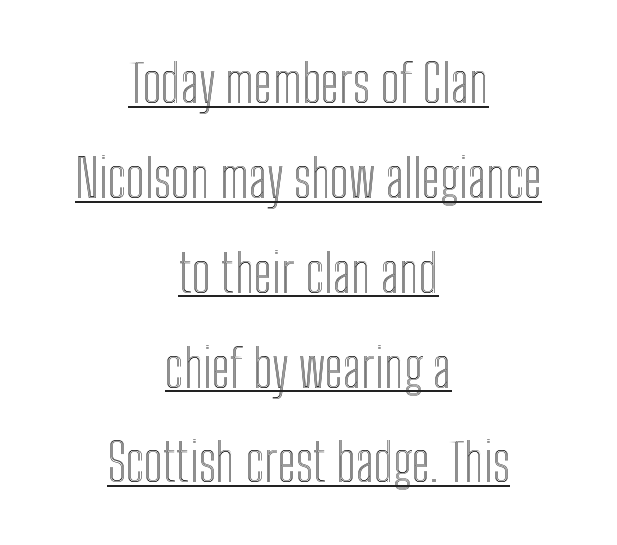
The lines are quadded center. Here the designer chose a conventional face with non-uniform glyph widths. Nobody touched the tracking dial on this one. This sample carries an underscore along the baseline area.
